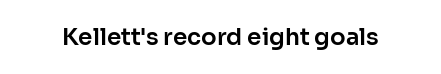
Q: Is the text italic (slanted)? A: No, it is upright.
Q: Is the text underlined? A: No.
Q: Is the spacing between letters normal or unusually wide? A: Normal.
